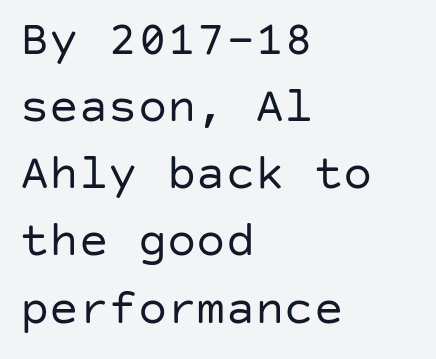
Q: Is the text bold? A: No.
Q: Is the text italic (slanted)? A: No, it is upright.
Q: Is the typeface a serif or a sans-serif typeface? A: Sans-serif.
Q: Is the text underlined? A: No.
Q: How is the paragraph aligned? A: Left-aligned.
Q: Is the spacing between letters normal or unusually wide? A: Normal.
Q: Is the spacing between lines tight, normal or loose? A: Normal.
Q: Width (condensed, normal, or wide)? A: Normal.
Q: Stroke contrast? A: Low.
Q: x-height? A: Large.
